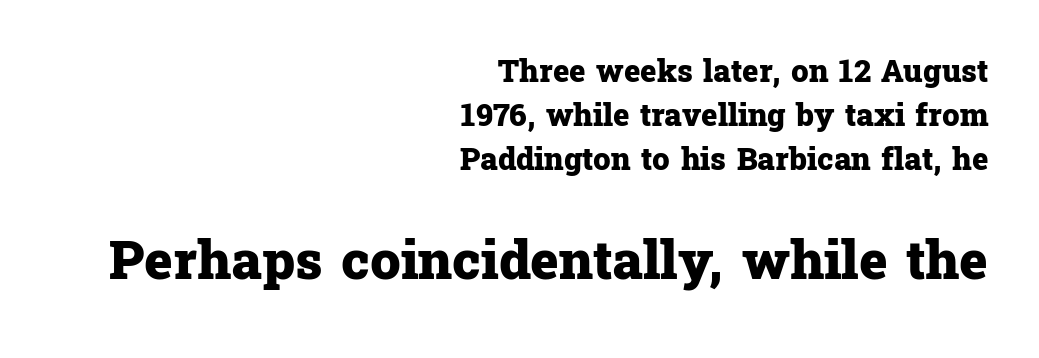
Q: Is the text bold? A: Yes.
Q: Is the text italic (slanted)? A: No, it is upright.
Q: Is the typeface a serif or a sans-serif typeface? A: Serif.
Q: Is the text underlined? A: No.
Q: How is the paragraph aligned? A: Right-aligned.
Q: Is the spacing between letters normal or unusually wide? A: Normal.
Q: Is the spacing between lines tight, normal or loose? A: Normal.
Q: Which block of text is set in a larger size, the first (top) or the second (bottom)? A: The second (bottom) one.
Q: Width (condensed, normal, or wide)? A: Normal.
Q: Stroke contrast? A: Low.
Q: x-height? A: Medium.
Q: Monospaced? A: No.
